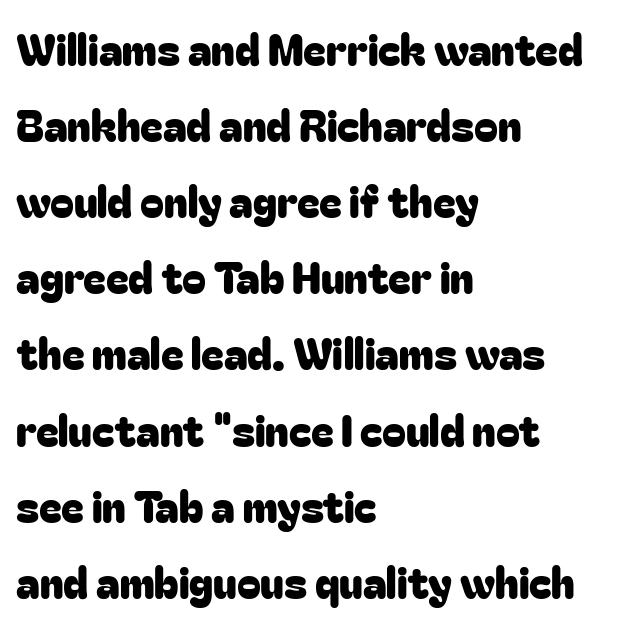
The image shows 43 px sans-serif type, upright; set left-aligned, line spacing 1.77x, normal letter spacing, not underlined; low stroke contrast and a medium x-height.
